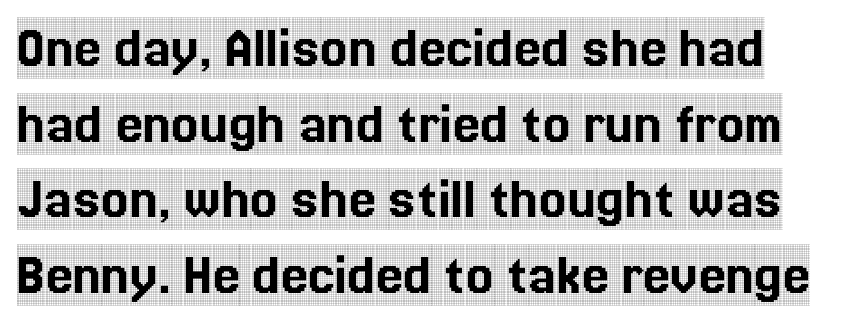
Q: Is the text italic (slanted)? A: No, it is upright.
Q: Is the typeface a serif or a sans-serif typeface? A: Serif.
Q: Is the text underlined? A: No.
Q: How is the paragraph aligned? A: Left-aligned.
Q: Is the spacing between letters normal or unusually wide? A: Normal.
Q: Width (condensed, normal, or wide)? A: Condensed.
Q: x-height? A: Large.
Q: Monospaced? A: No.
